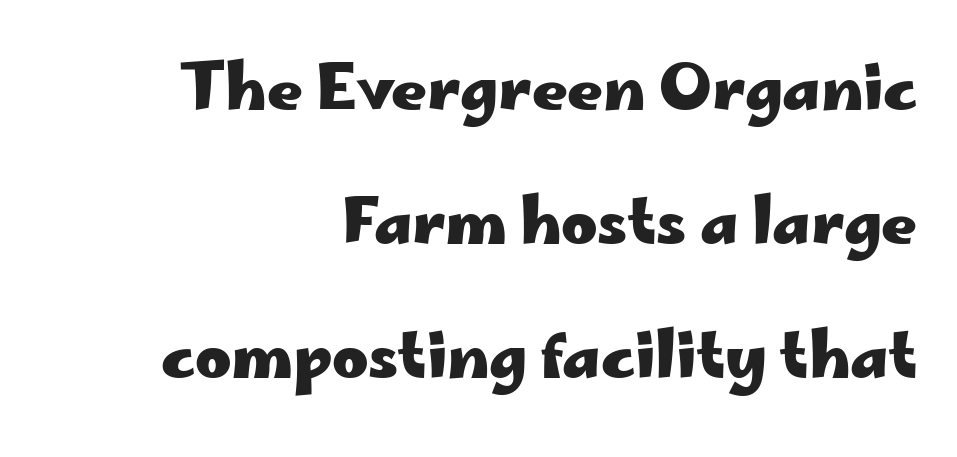
Plain, unruled lines of type. The rendering keeps characters at their native spacing. Looks like regular typesetting: each glyph gets only the width it needs. The text block is weighted toward the right margin, trailing off unevenly leftward.
